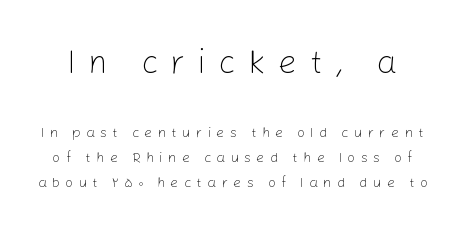
If you drew a line through each stem, it would be perfectly vertical. Of the two passages, the one on top uses the larger point size. A sans-serif font was chosen for this passage. The face used here is rendered with a markedly widened letterfit. Letters have the restrained weight of plain body copy at most. The space directly below the letters is spotless.
